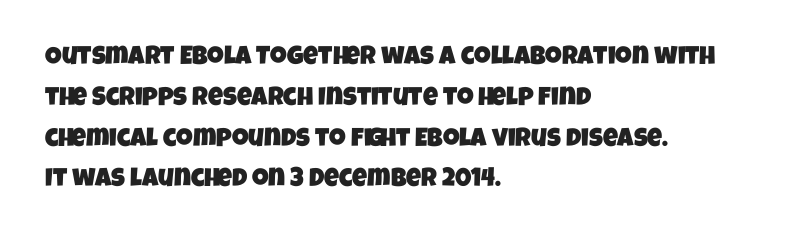
The image shows 26 px text type; set left-aligned, normal line spacing (1.57x), normal letter spacing, not underlined.
